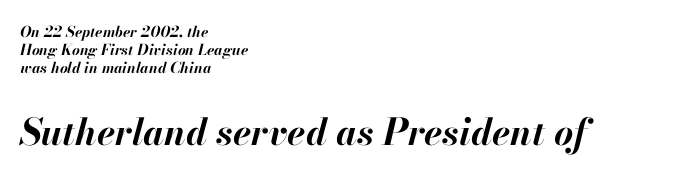
Q: Is the text bold? A: Yes.
Q: Is the text italic (slanted)? A: Yes, it leans right by about 13 degrees.
Q: Is the text underlined? A: No.
Q: How is the paragraph aligned? A: Left-aligned.
Q: Is the spacing between letters normal or unusually wide? A: Normal.
Q: Which block of text is set in a larger size, the first (top) or the second (bottom)? A: The second (bottom) one.
Q: Width (condensed, normal, or wide)? A: Normal.
Q: Stroke contrast? A: High.
Q: x-height? A: Small.
Q: Monospaced? A: No.
